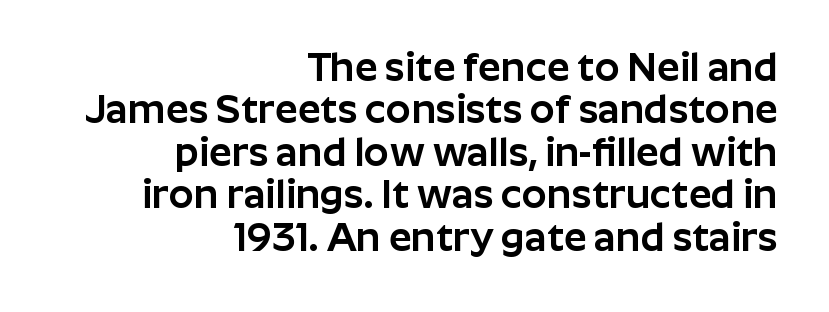
{"serif": "no", "italic": "no", "width": "normal", "stroke_contrast": "low", "x_height": "medium", "monospaced": "no", "underline": "no", "align": "right", "line_spacing": "tight", "line_spacing_ratio": 1.06, "letter_spacing": "normal", "letter_spacing_em": 0.0, "glyph_px": 40}
